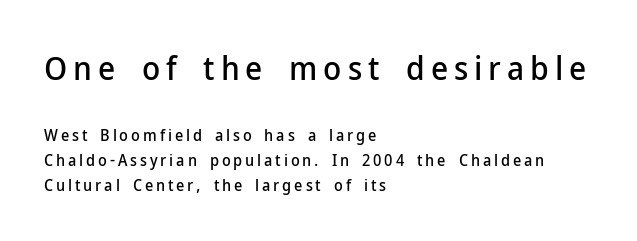
{"serif": "no", "italic": "no", "width": "normal", "stroke_contrast": "low", "x_height": "medium", "monospaced": "no", "underline": "no", "align": "left", "line_spacing": "normal", "line_spacing_ratio": 1.58, "larger_block": "first", "size_ratio": 2.06, "glyph_px": 33}
